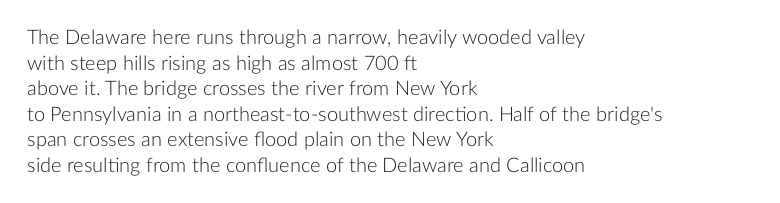
The image shows 20 px text type, upright; set left-aligned, normal line spacing (1.28x), normal letter spacing, not underlined.
